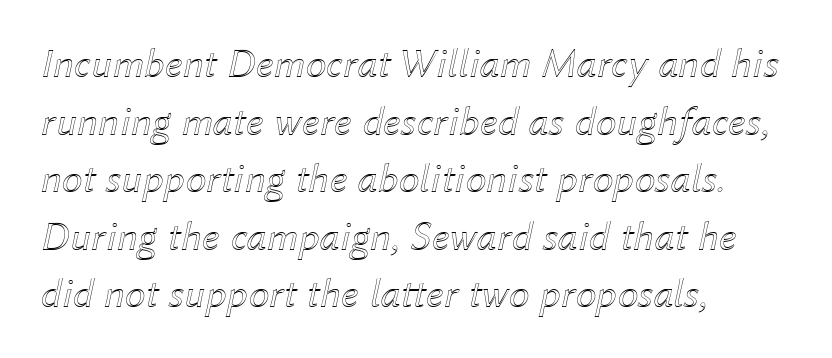
The image shows 42 px text type, italic (leaning right); set left-aligned, normal line spacing (1.37x), normal letter spacing, not underlined; a medium x-height.
